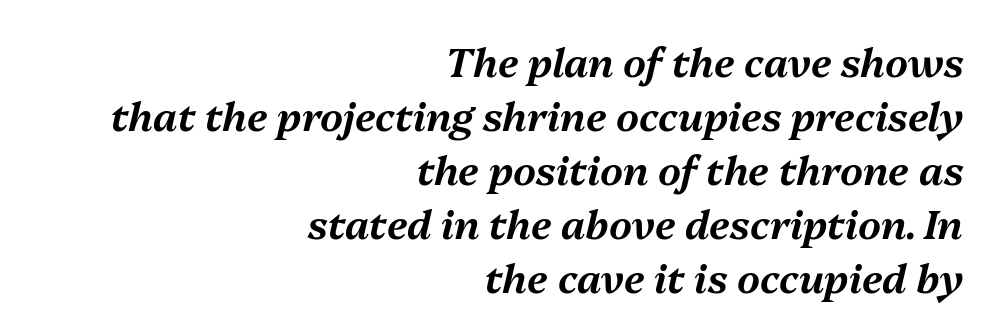
{"italic": "yes", "lean": "right", "slant_degrees": 13, "width": "normal", "stroke_contrast": "medium", "x_height": "medium", "monospaced": "no", "underline": "no", "align": "right", "line_spacing": "normal", "line_spacing_ratio": 1.35, "letter_spacing": "normal", "letter_spacing_em": 0.0, "glyph_px": 40}
